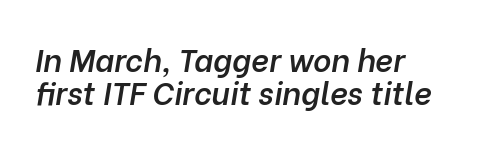
{"italic": "yes", "lean": "right", "slant_degrees": 10, "bold": "semi", "weight": "semibold", "width": "normal", "stroke_contrast": "low", "x_height": "medium", "monospaced": "no", "underline": "no", "align": "left", "line_spacing": "tight", "line_spacing_ratio": 1.06, "letter_spacing": "normal", "letter_spacing_em": 0.0, "glyph_px": 31}
